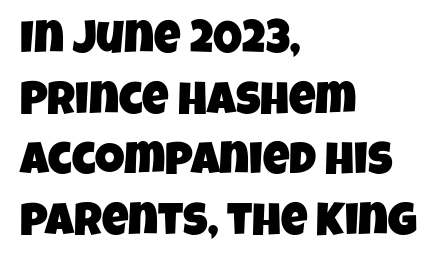
Check the space under the baseline: it is left empty. These lines stack with their left ends in a neat column. The rendering uses a moderate line-height, typical for paragraphs. Honestly, the letter spacing is just normal — you wouldn't notice it. Typographically, this falls in the sans-serif category. Here the designer chose a conventional face with non-uniform glyph widths.
